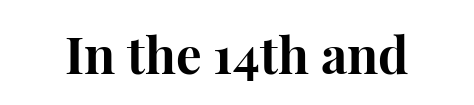
Typographic density is high because the face is bold. You could not count columns in this text — the font is proportionally spaced. The type family on display is of the serif kind. A bare baseline throughout the passage. The typography opts for an upright posture over an oblique one. This sample uses plain, unmodified letter spacing.
